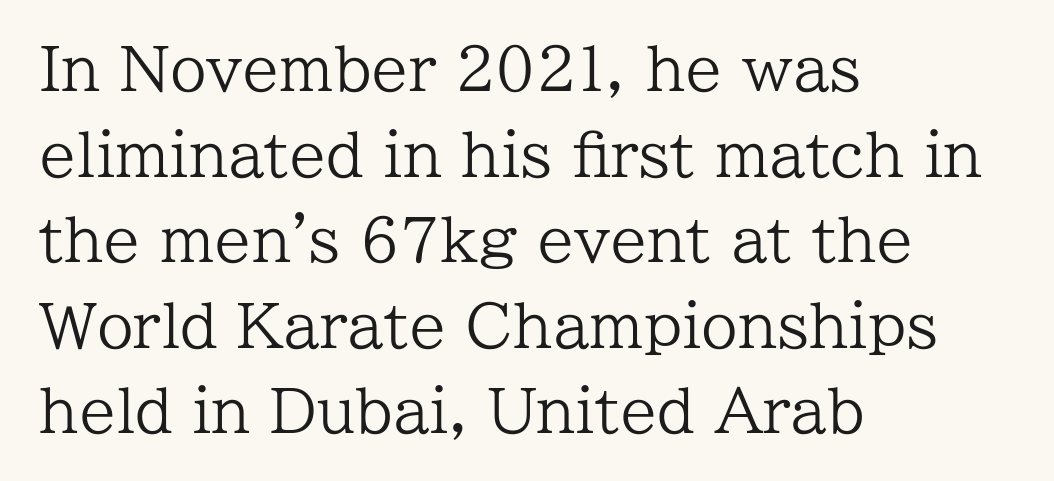
{"serif": "yes", "italic": "no", "bold": "no", "weight": "regular", "width": "normal", "stroke_contrast": "low", "x_height": "medium", "monospaced": "no", "underline": "no", "align": "left", "line_spacing": "normal", "line_spacing_ratio": 1.45, "letter_spacing": "normal", "letter_spacing_em": 0.0, "glyph_px": 59}
